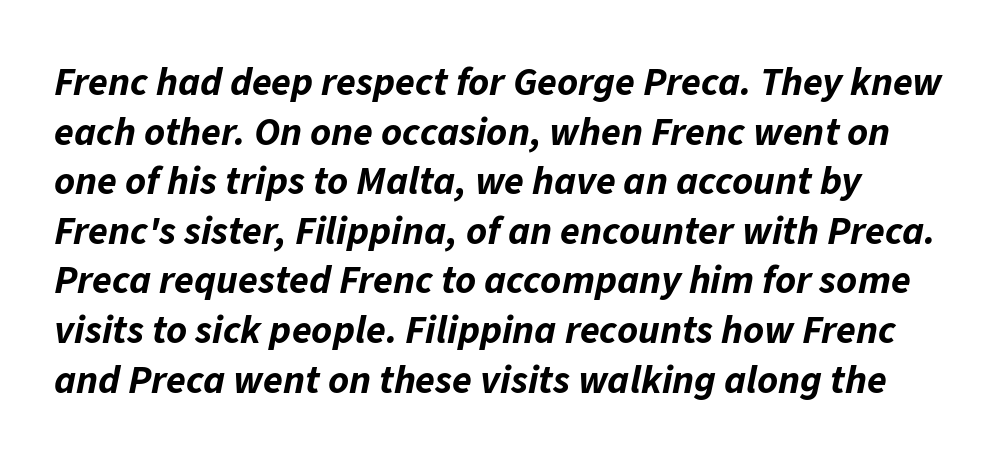
Q: Is the text bold? A: Yes.
Q: Is the text italic (slanted)? A: Yes, it leans right by about 11 degrees.
Q: Is the text underlined? A: No.
Q: Is the spacing between letters normal or unusually wide? A: Normal.
Q: Width (condensed, normal, or wide)? A: Normal.
Q: Stroke contrast? A: Low.
Q: x-height? A: Medium.
Q: Monospaced? A: No.
